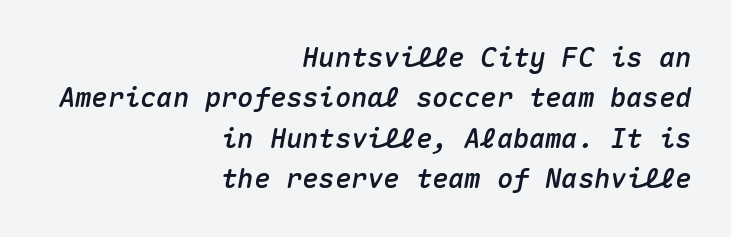
It's the slanting kind of type. The zone under the glyphs is completely vacant. The letters sit at their default tracking, neither squeezed nor spread. These lines stack with their right ends in a neat column. Does the leading feel generous? No, just average.
